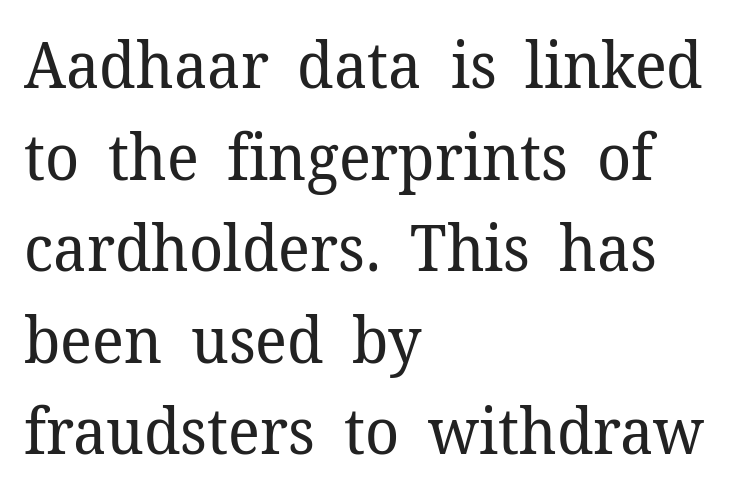
This is roman type, the default non-slanted kind. The tracking reads as untouched default to a designer's eye. Stroke thickness stays within the range of a standard reading face or lighter. Which margin do the lines hug? The left one — the right edge is uneven. A typesetter would call this proportional, since set widths differ per character. The foot of each line stays bare and open.
